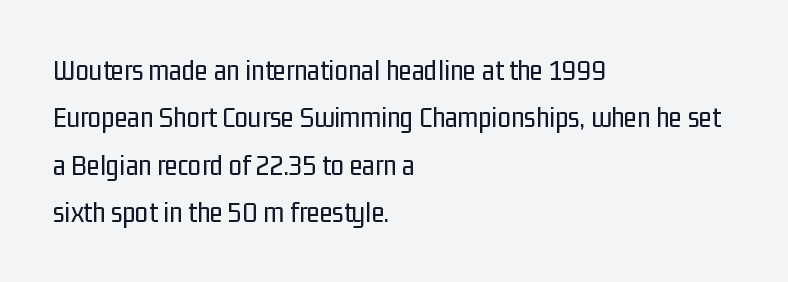
{"serif": "no", "italic": "no", "bold": "no", "weight": "regular", "width": "condensed", "stroke_contrast": "low", "x_height": "medium", "monospaced": "no", "underline": "no", "align": "left", "line_spacing": "normal", "line_spacing_ratio": 1.58, "letter_spacing": "normal", "letter_spacing_em": 0.0, "glyph_px": 30}
